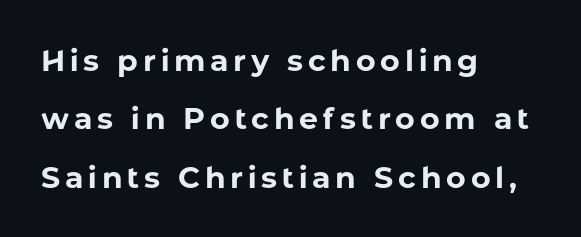
Q: Is the text bold? A: Yes.
Q: Is the text italic (slanted)? A: No, it is upright.
Q: Is the typeface a serif or a sans-serif typeface? A: Sans-serif.
Q: Is the text underlined? A: No.
Q: How is the paragraph aligned? A: Left-aligned.
Q: Is the spacing between lines tight, normal or loose? A: Loose.
Q: Width (condensed, normal, or wide)? A: Normal.
Q: Stroke contrast? A: Low.
Q: x-height? A: Medium.
Q: Monospaced? A: No.
